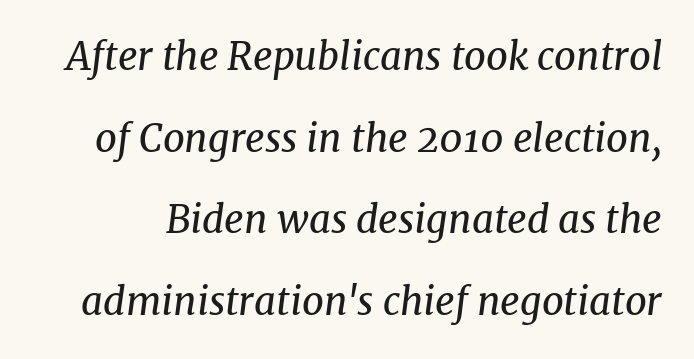
{"serif": "yes", "italic": "yes", "lean": "right", "slant_degrees": 8, "bold": "no", "weight": "regular", "width": "normal", "stroke_contrast": "medium", "x_height": "medium", "monospaced": "no", "underline": "no", "line_spacing": "loose", "line_spacing_ratio": 2.15, "letter_spacing": "normal", "letter_spacing_em": 0.0, "glyph_px": 38}
